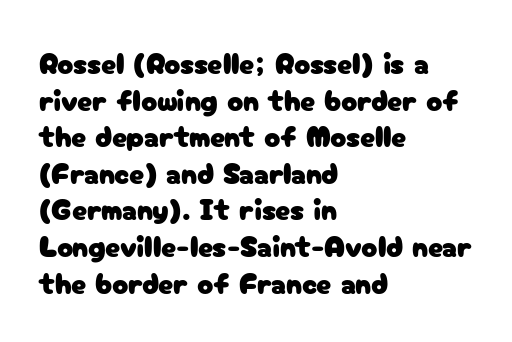
The image shows 30 px sans-serif type, upright; set left-aligned, line spacing 1.22x, normal letter spacing, not underlined; low stroke contrast and a medium x-height.
